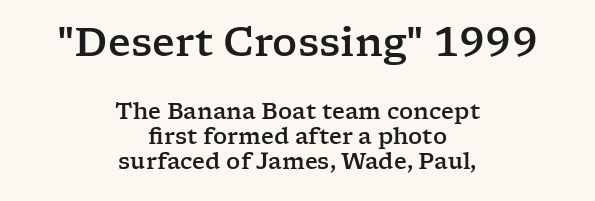
{"serif": "yes", "italic": "no", "width": "wide", "stroke_contrast": "low", "x_height": "medium", "monospaced": "no", "underline": "no", "align": "center", "line_spacing": "tight", "line_spacing_ratio": 1.14, "letter_spacing": "normal", "letter_spacing_em": 0.0, "larger_block": "first", "size_ratio": 1.77, "glyph_px": 39}
